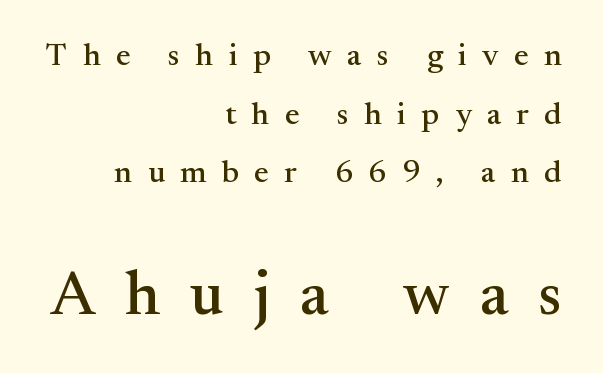
{"serif": "yes", "italic": "no", "width": "normal", "stroke_contrast": "medium", "x_height": "small", "monospaced": "no", "underline": "no", "align": "right", "line_spacing_ratio": 1.83, "letter_spacing": "wide", "letter_spacing_em": 0.48, "larger_block": "second", "size_ratio": 1.97, "glyph_px": 63}
